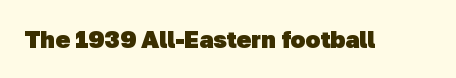
The image shows 24 px bold type; set normal letter spacing, not underlined.
